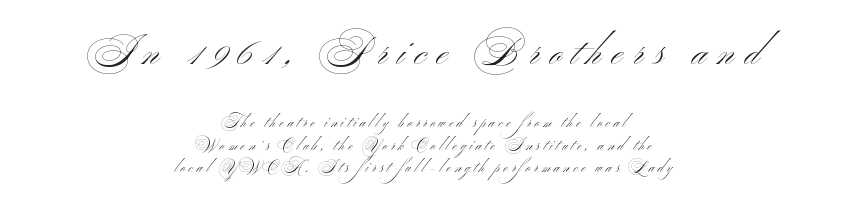
The rendering shrinks the type as you move from the upper chunk to the lower. Are there feet on the stems? There aren't — it's a sans. Is the block centered? Yes — each line is placed symmetrically about the middle. Is there much room between lines? A standard amount, neither cramped nor airy. Any mark beneath the type? The region is blank.
